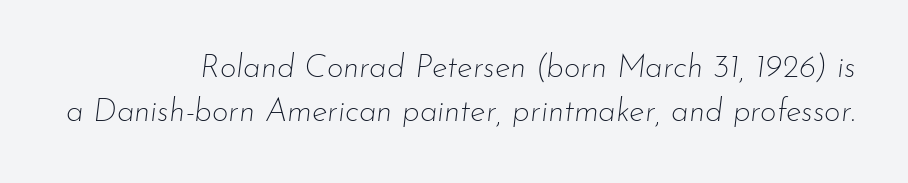
Casual observation: everything's shoved over to the right. Stroke thickness stays within the range of a standard reading face or lighter. Italic? Definitely — the glyphs are oblique. The lines sit at an ordinary, default distance from one another. Think of a printed novel: that variable character pitch is what you see here.
